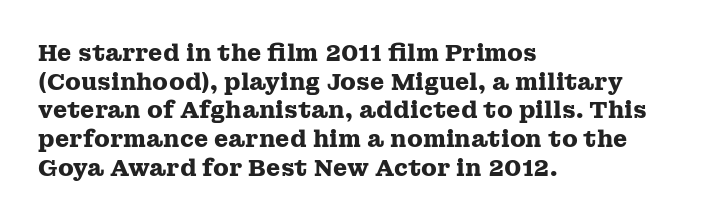
{"italic": "no", "bold": "yes", "underline": "no", "align": "left", "line_spacing": "normal", "line_spacing_ratio": 1.25, "letter_spacing": "normal", "letter_spacing_em": 0.0, "glyph_px": 23}
